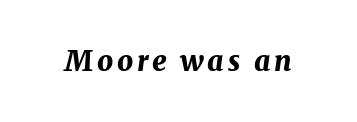
Q: Is the text bold? A: Yes.
Q: Is the text italic (slanted)? A: Yes, it leans right by about 7 degrees.
Q: Is the text underlined? A: No.
Q: Width (condensed, normal, or wide)? A: Normal.
Q: Stroke contrast? A: Medium.
Q: x-height? A: Medium.
Q: Monospaced? A: No.
